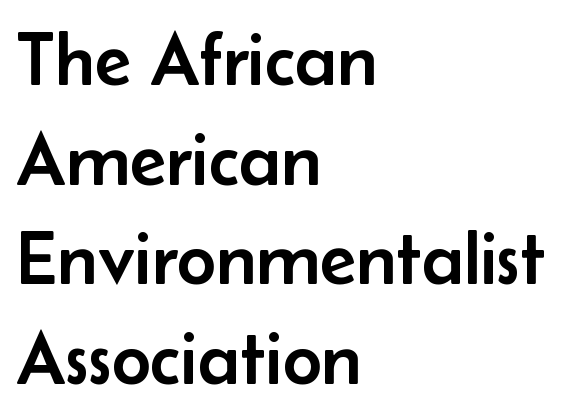
Just letters on the line, the space beneath them empty. Each letter keeps its own natural width here, so spacing adapts to shape. Every stem runs plumb, perpendicular to the baseline. Casual observation: everything's shoved over to the left. Line spacing here is normal.
